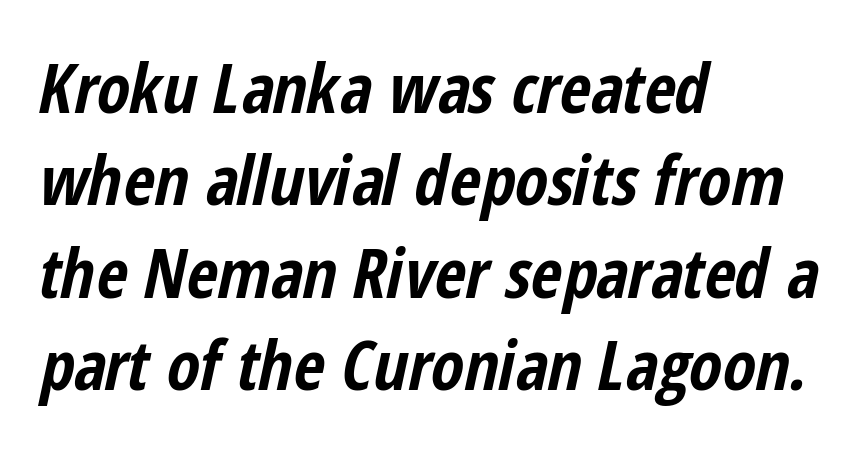
The block of text has a typical density, with ordinary space between rows. The lettering tilts uniformly, giving the passage an italic look. This sample has the flowing, uneven cadence of proportional lettering. Descenders hang freely into open space. What weight is shown? A full bold with thick strokes. This rendering uses left alignment, leaving the right contour irregular.
